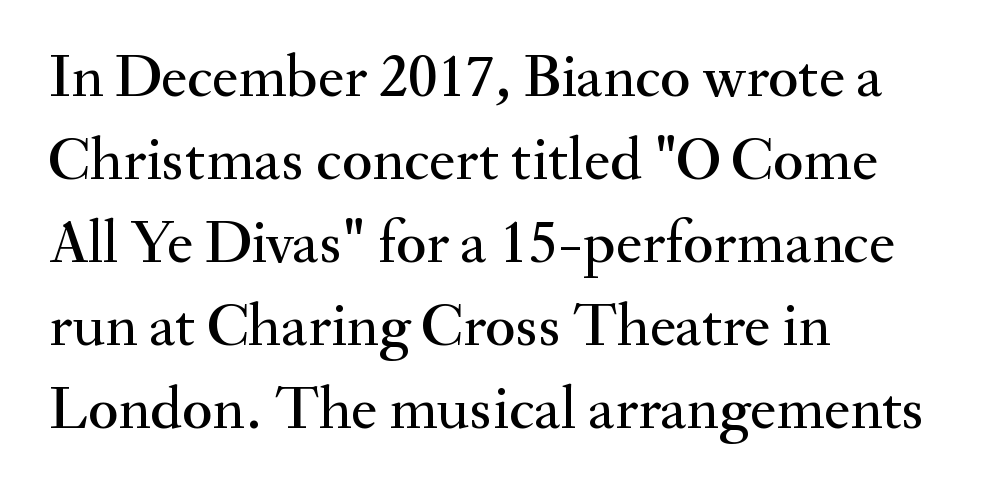
The leading is moderate, giving the passage an even texture. Only glyphs here, with clear space below each row. If you drew a ruler down the left edge, every line would touch it. Looks like regular typesetting: each glyph gets only the width it needs. The lettering holds an erect, upright posture throughout. I'd call this a serif setting — the letters wear small feet.
